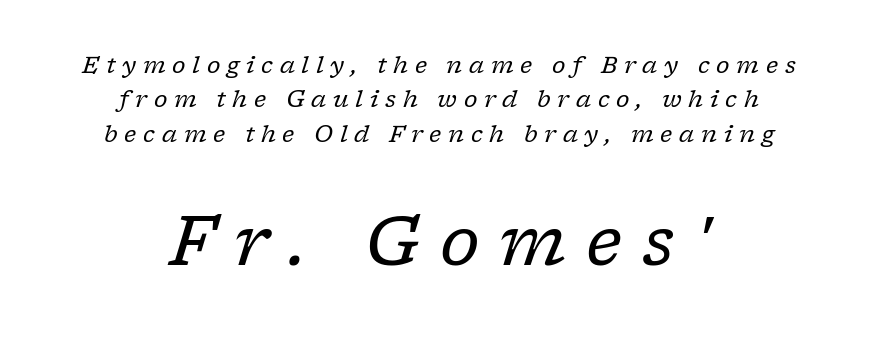
The image shows 68 px regular-weight serif type, italic (leaning right); set centered, normal line spacing (1.49x), unusually wide letter spacing (+0.29 em), not underlined; the second (bottom) block is 2.96x larger; low stroke contrast and a medium x-height.
